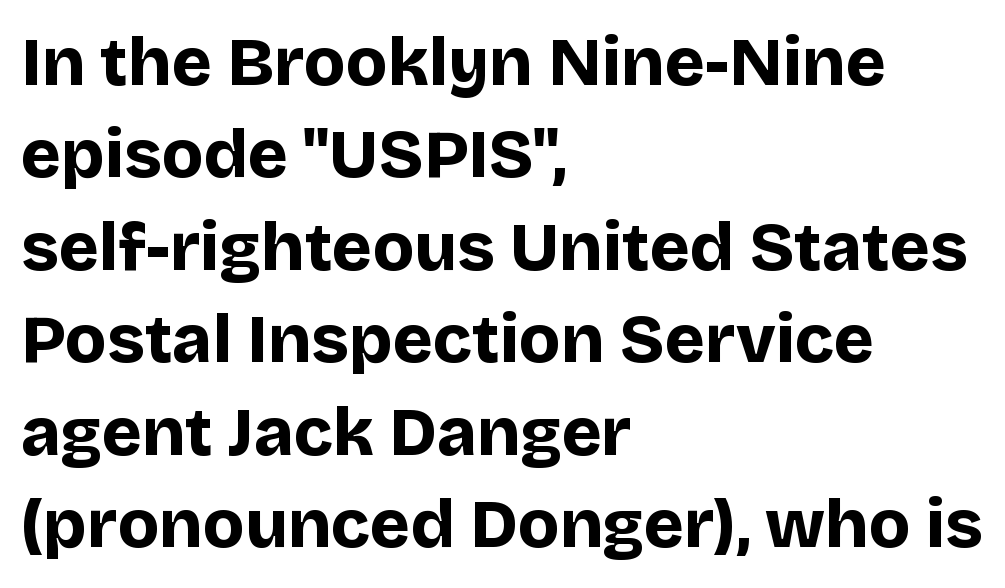
Q: Is the text bold? A: Yes.
Q: Is the text italic (slanted)? A: No, it is upright.
Q: Is the typeface a serif or a sans-serif typeface? A: Sans-serif.
Q: Is the text underlined? A: No.
Q: How is the paragraph aligned? A: Left-aligned.
Q: Is the spacing between letters normal or unusually wide? A: Normal.
Q: Is the spacing between lines tight, normal or loose? A: Normal.
Q: Width (condensed, normal, or wide)? A: Normal.
Q: Stroke contrast? A: Low.
Q: x-height? A: Large.
Q: Monospaced? A: No.
